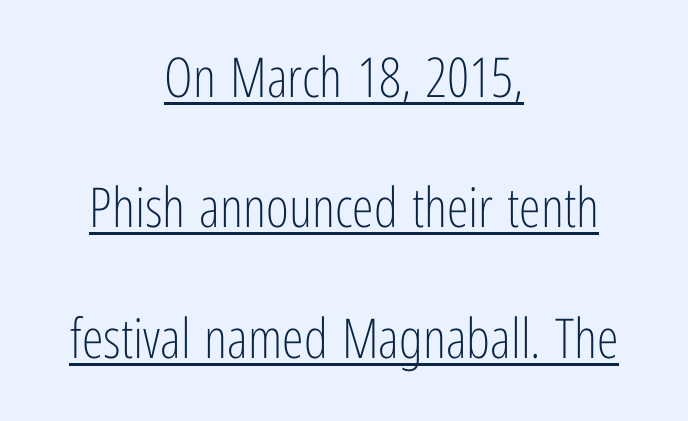
The image shows 55 px light, condensed sans-serif type, upright; set centered, loose line spacing (2.37x), normal letter spacing, underlined; low stroke contrast and a medium x-height.
